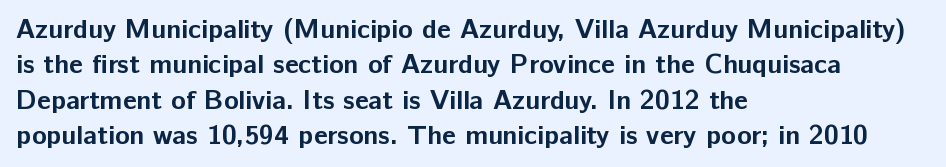
Q: Is the text bold? A: Yes.
Q: Is the text italic (slanted)? A: No, it is upright.
Q: Is the text underlined? A: No.
Q: How is the paragraph aligned? A: Left-aligned.
Q: Is the spacing between letters normal or unusually wide? A: Normal.
Q: Is the spacing between lines tight, normal or loose? A: Normal.
